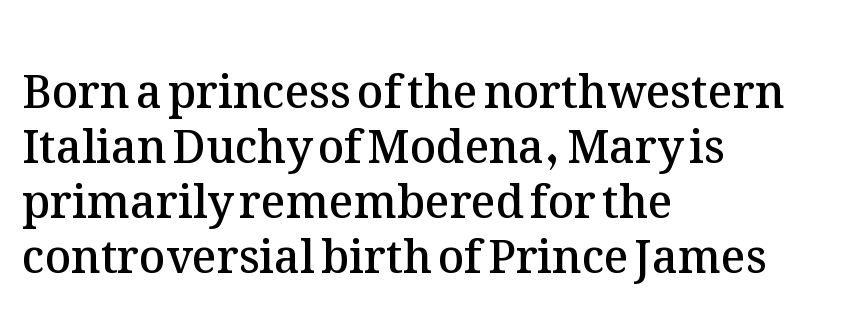
Moderately thickened strokes mark this as semibold type. Characters follow at the spacing the type designer built in. This is the regular roman posture of the typeface. The compositor pushed each line to the left boundary. The passage shown is typed in a proportional face where columns would drift.
